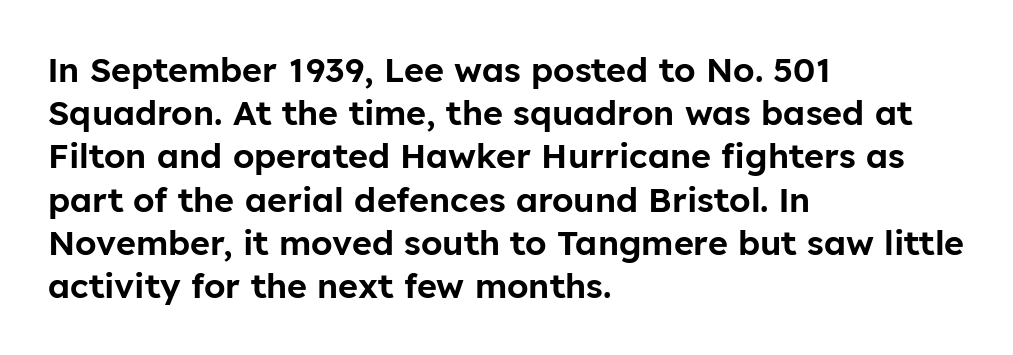
{"serif": "no", "italic": "no", "width": "normal", "stroke_contrast": "low", "x_height": "medium", "monospaced": "no", "underline": "no", "align": "left", "line_spacing": "normal", "line_spacing_ratio": 1.27, "letter_spacing": "normal", "letter_spacing_em": 0.0, "glyph_px": 34}
